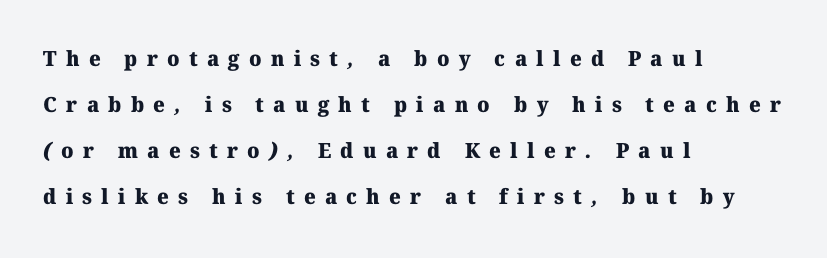
In terms of weight, the rendering is a true, heavy bold. Compared with typical body copy, the letter spacing here is much looser. Reading down the column, the eye jumps a long way to each next line. Just letters on the line, the space beneath them empty. The compositor pushed each line to the left boundary.
